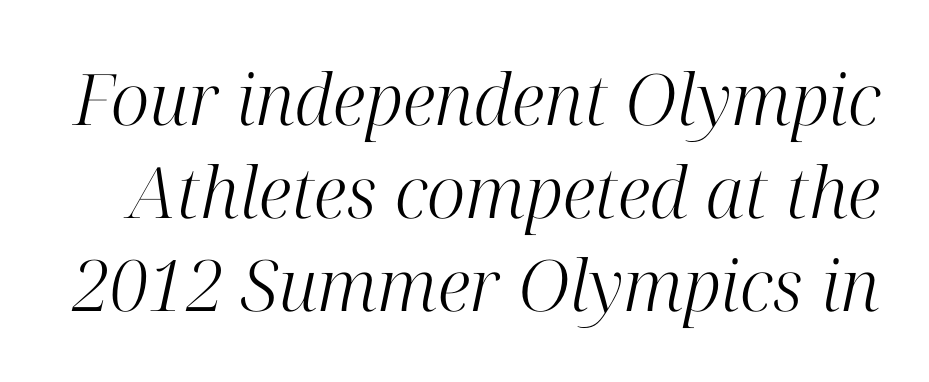
Would a proofreader flag this as italicized? Yes. Weight: not bold — regular or lighter. These lines sit exactly where default settings would place them. Unlike a clean sans, this face finishes its strokes with serifs. No extra tracking has been applied to these lines. The specimen omits any rule beneath the text block's lines.
